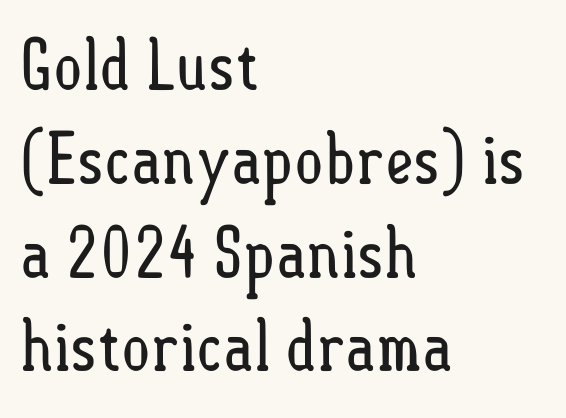
Q: Is the text bold? A: No.
Q: Is the text italic (slanted)? A: No, it is upright.
Q: Is the text underlined? A: No.
Q: How is the paragraph aligned? A: Left-aligned.
Q: Is the spacing between letters normal or unusually wide? A: Normal.
Q: Is the spacing between lines tight, normal or loose? A: Normal.
Q: Width (condensed, normal, or wide)? A: Condensed.
Q: Stroke contrast? A: Low.
Q: x-height? A: Small.
Q: Monospaced? A: No.
